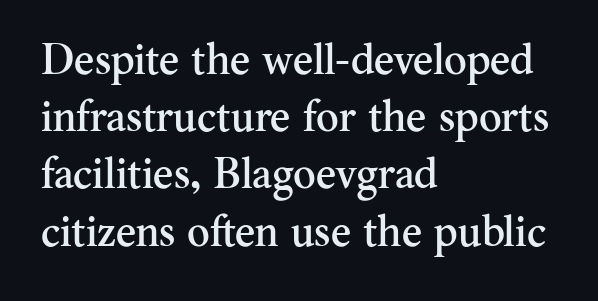
{"serif": "yes", "italic": "no", "width": "normal", "stroke_contrast": "medium", "x_height": "small", "monospaced": "no", "underline": "no", "align": "left", "line_spacing": "normal", "line_spacing_ratio": 1.33, "letter_spacing": "normal", "letter_spacing_em": 0.0, "glyph_px": 43}
